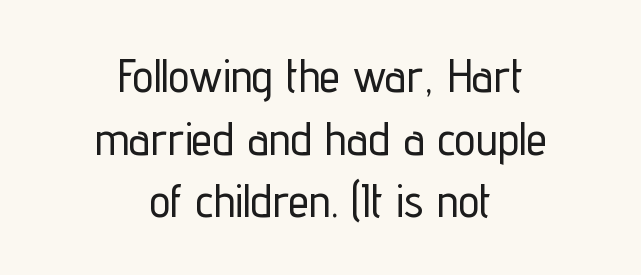
The image shows 47 px condensed sans-serif type, upright; set centered, normal line spacing (1.33x), normal letter spacing, not underlined; low stroke contrast and a medium x-height.
